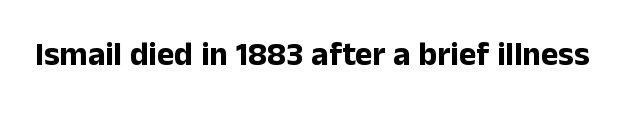
{"serif": "no", "italic": "no", "bold": "yes", "weight": "bold", "width": "normal", "stroke_contrast": "low", "x_height": "medium", "monospaced": "no", "underline": "no", "letter_spacing": "normal", "letter_spacing_em": 0.0, "glyph_px": 33}
